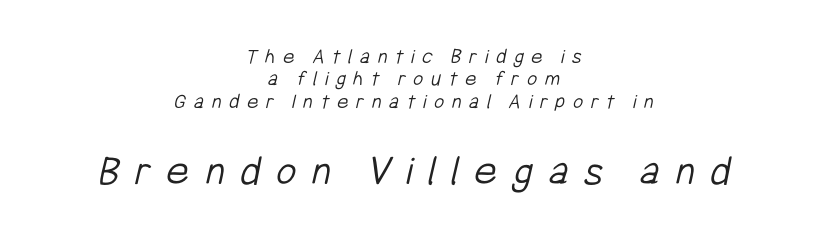
The whitespace from short lines is split evenly between both sides. In terms of letterspacing, this is a distinctly airy, spread setting. The strokes carry an ordinary text weight at most. The designer gave the closing block more size than the opening block.
